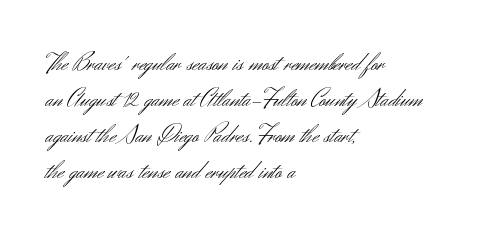
{"bold": "no", "underline": "no", "align": "left", "line_spacing": "normal", "line_spacing_ratio": 1.39, "letter_spacing": "normal", "letter_spacing_em": 0.0, "glyph_px": 26}
